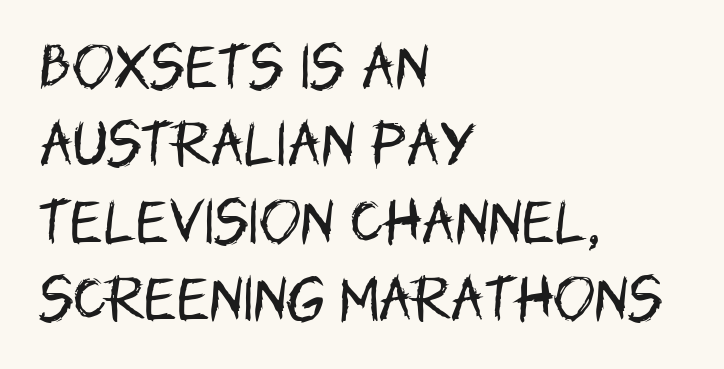
The specimen reads as upright at a glance. The paragraph has a hard left edge and a soft right edge. No chunkiness to these letters — they're not bold. Observe the absence of serifs on each vertical stroke in this sample. Varying glyph widths throughout — classic text-font behaviour. Just letters on the line, the space beneath them empty.
